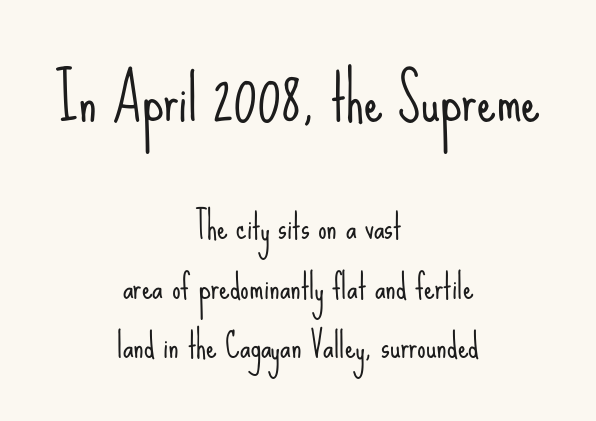
Q: Is the text bold? A: No.
Q: Is the text italic (slanted)? A: No, it is upright.
Q: Is the typeface a serif or a sans-serif typeface? A: Sans-serif.
Q: Is the text underlined? A: No.
Q: How is the paragraph aligned? A: Centered.
Q: Is the spacing between letters normal or unusually wide? A: Normal.
Q: Which block of text is set in a larger size, the first (top) or the second (bottom)? A: The first (top) one.
Q: Width (condensed, normal, or wide)? A: Condensed.
Q: Stroke contrast? A: Low.
Q: x-height? A: Small.
Q: Monospaced? A: No.
